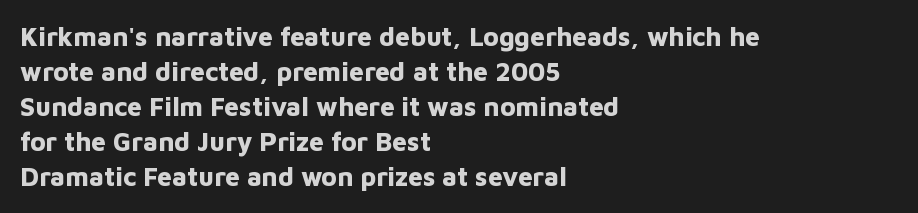
The image shows 26 px bold type, upright; set left-aligned, normal line spacing (1.35x), normal letter spacing, not underlined.
